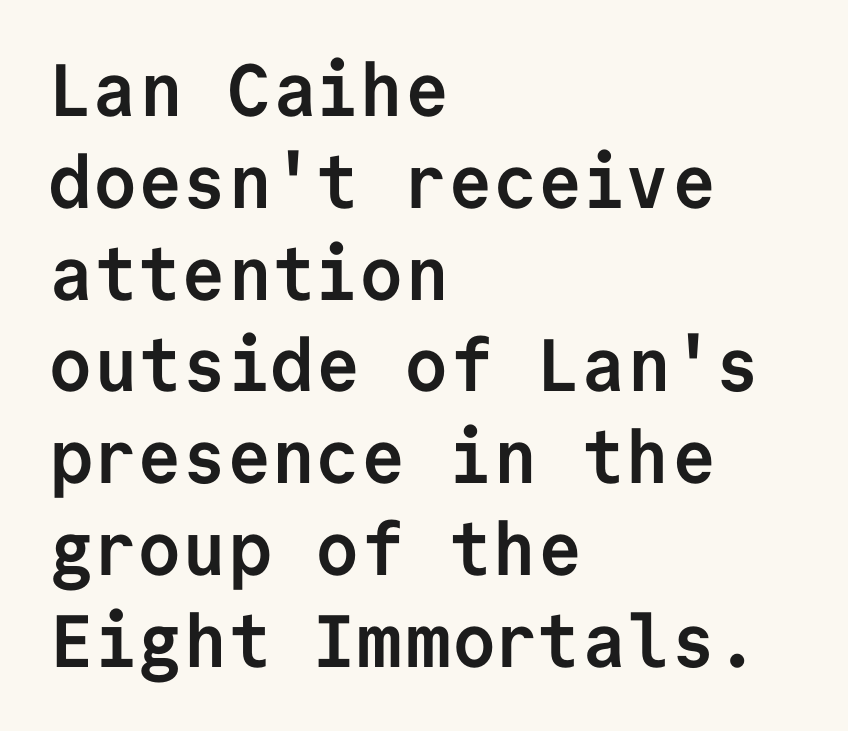
{"serif": "no", "italic": "no", "bold": "yes", "weight": "semibold", "width": "normal", "stroke_contrast": "low", "x_height": "medium", "monospaced": "yes", "underline": "no", "align": "left", "line_spacing_ratio": 1.24, "letter_spacing": "normal", "letter_spacing_em": 0.0, "glyph_px": 74}
